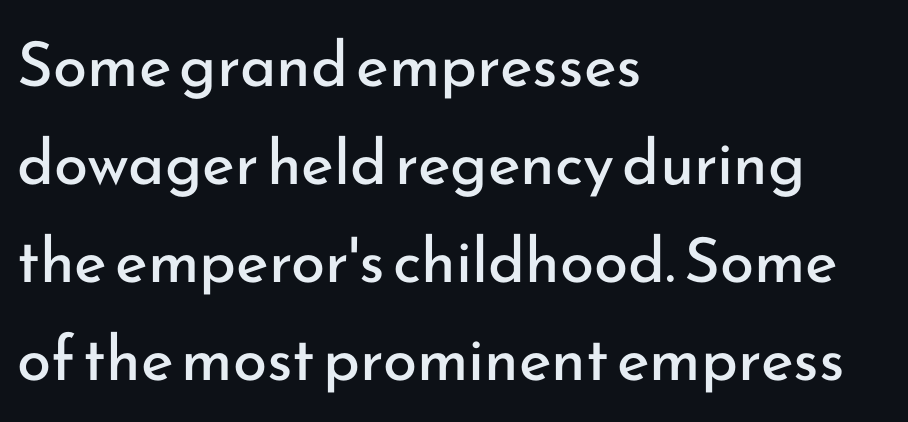
The image shows 62 px regular-weight sans-serif type, upright; set left-aligned, normal line spacing (1.58x), normal letter spacing, not underlined; low stroke contrast and a small x-height.
